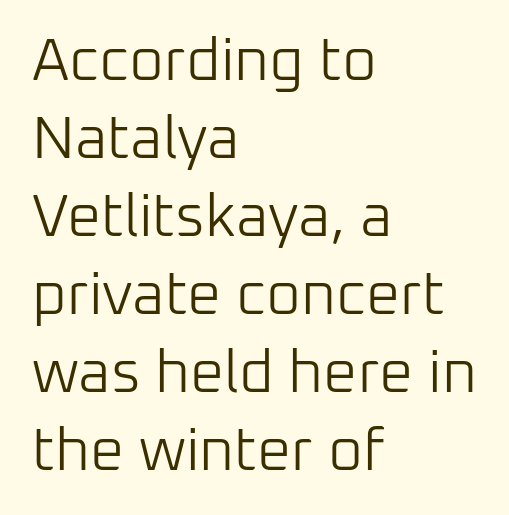
Q: Is the text bold? A: No.
Q: Is the text italic (slanted)? A: No, it is upright.
Q: Is the typeface a serif or a sans-serif typeface? A: Sans-serif.
Q: Is the text underlined? A: No.
Q: How is the paragraph aligned? A: Left-aligned.
Q: Is the spacing between letters normal or unusually wide? A: Normal.
Q: Is the spacing between lines tight, normal or loose? A: Normal.
Q: Width (condensed, normal, or wide)? A: Normal.
Q: Stroke contrast? A: Low.
Q: x-height? A: Medium.
Q: Monospaced? A: No.
